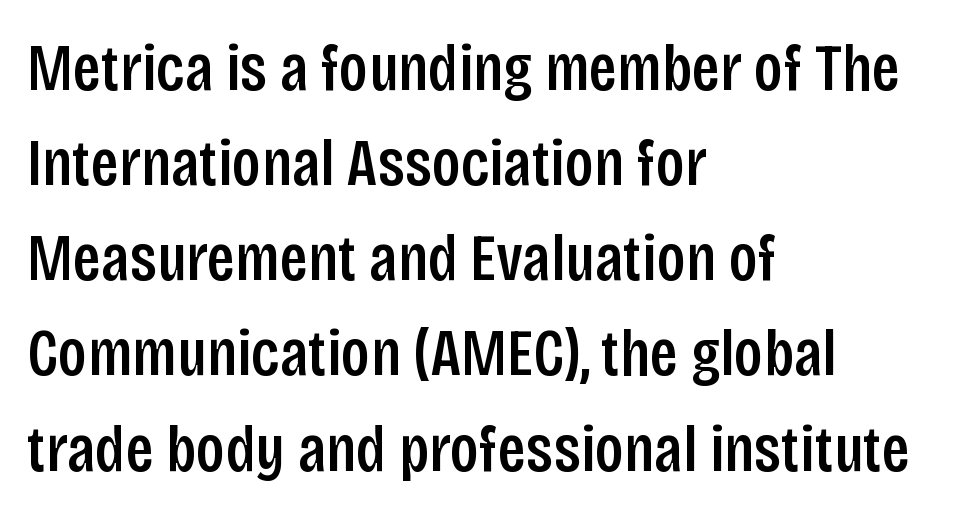
The image shows 67 px semibold, condensed sans-serif type, upright; set left-aligned, normal line spacing (1.42x), normal letter spacing, not underlined; low stroke contrast and a large x-height.
